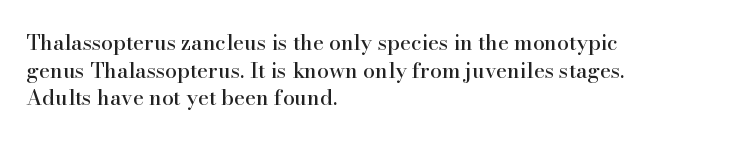
Line starts are locked; line ends wander. Leading matches the norm, producing a regular column. Characters remain perfectly vertical along every line. The area under the type is left untouched. Caption: standard tracking, unaltered.
